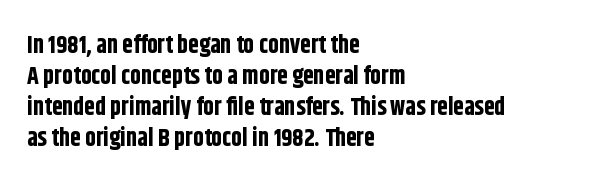
The image shows 24 px bold type, upright; set left-aligned, normal line spacing (1.29x), normal letter spacing, not underlined.
